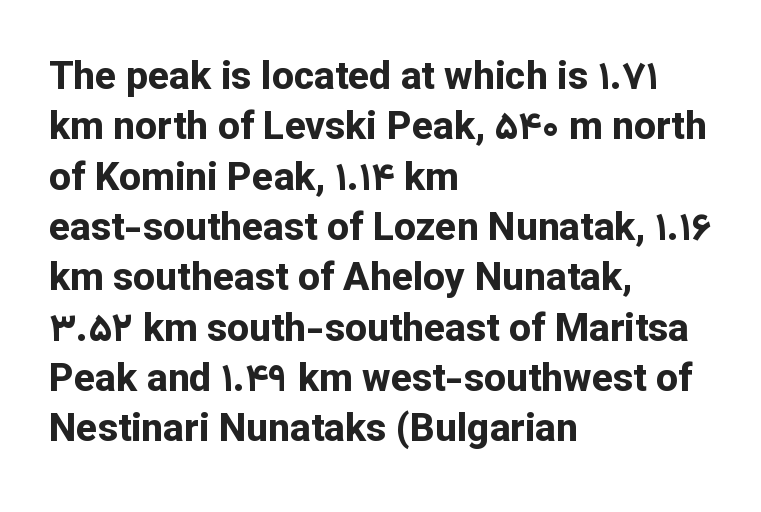
{"serif": "no", "italic": "no", "bold": "yes", "weight": "bold", "width": "normal", "stroke_contrast": "low", "x_height": "medium", "monospaced": "no", "underline": "no", "align": "left", "line_spacing": "normal", "line_spacing_ratio": 1.29, "letter_spacing": "normal", "letter_spacing_em": 0.0, "glyph_px": 39}
